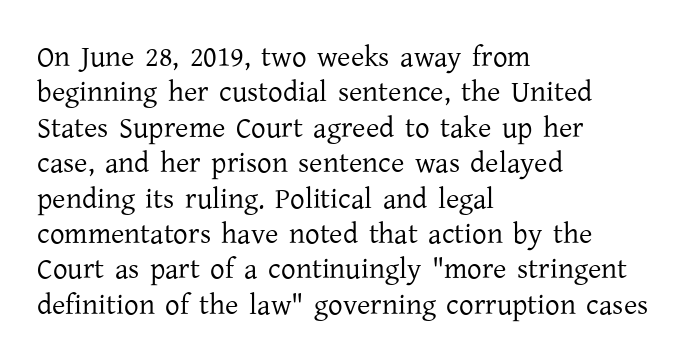
Vertical stems look standard width or narrower in stroke. A typesetter would call this proportional, since set widths differ per character. You can tell it's not italic because the verticals are truly vertical. Between one letter and the next there's only the usual sliver of space.
